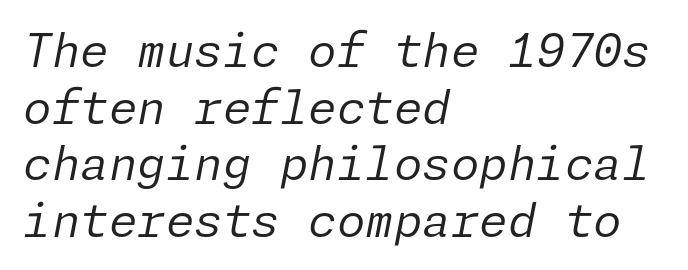
Stroke mass is kept to a normal reading level or below. Letter spacing: default. Rule under the text: the space is simply empty. An italicized treatment has been applied to the whole sample.
